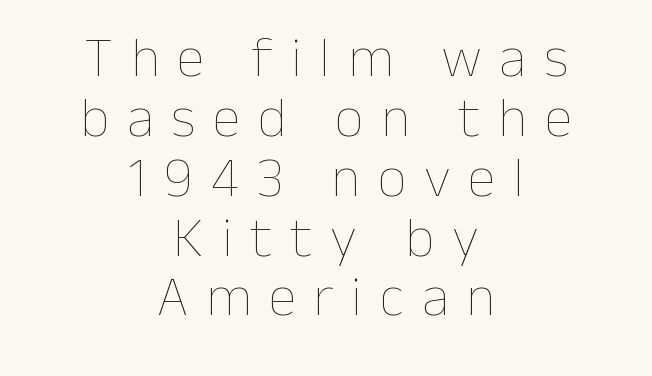
{"italic": "no", "bold": "no", "weight": "thin", "width": "normal", "stroke_contrast": "low", "x_height": "medium", "monospaced": "no", "underline": "no", "align": "center", "line_spacing": "tight", "line_spacing_ratio": 1.05, "letter_spacing": "wide", "letter_spacing_em": 0.31, "glyph_px": 57}
